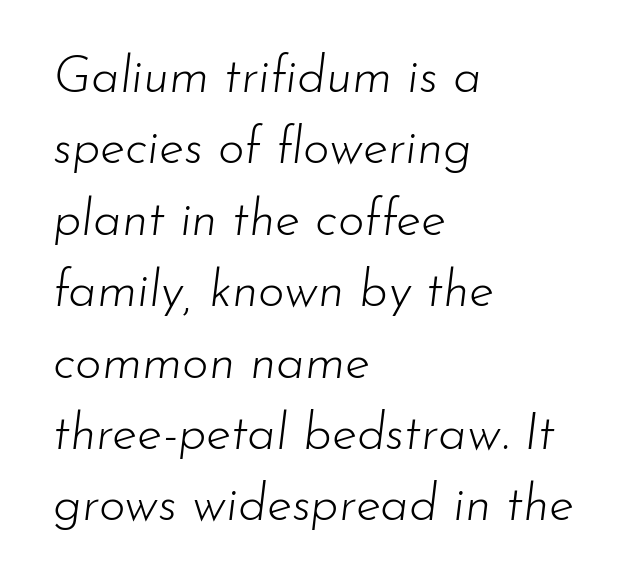
The image shows 51 px light type, italic (leaning right); set left-aligned, normal line spacing (1.4x), normal letter spacing, not underlined; low stroke contrast and a small x-height.
